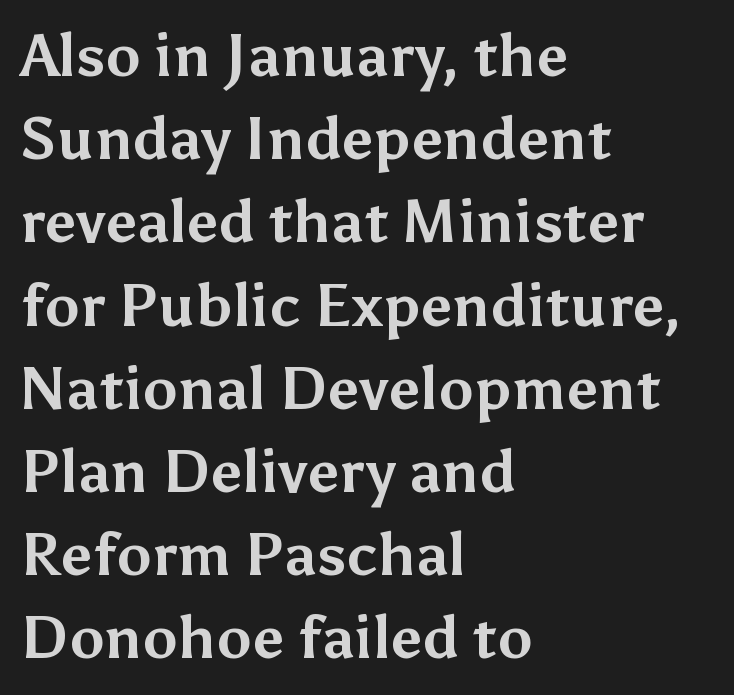
The image shows 59 px bold sans-serif type, upright; set left-aligned, normal line spacing (1.41x), normal letter spacing, not underlined; medium stroke contrast and a medium x-height.
